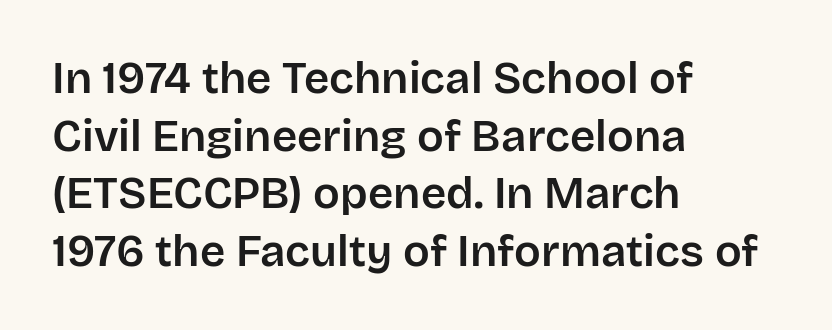
Q: Is the text italic (slanted)? A: No, it is upright.
Q: Is the typeface a serif or a sans-serif typeface? A: Sans-serif.
Q: Is the text underlined? A: No.
Q: How is the paragraph aligned? A: Left-aligned.
Q: Is the spacing between letters normal or unusually wide? A: Normal.
Q: Is the spacing between lines tight, normal or loose? A: Normal.
Q: Width (condensed, normal, or wide)? A: Normal.
Q: Stroke contrast? A: Low.
Q: x-height? A: Large.
Q: Monospaced? A: No.
